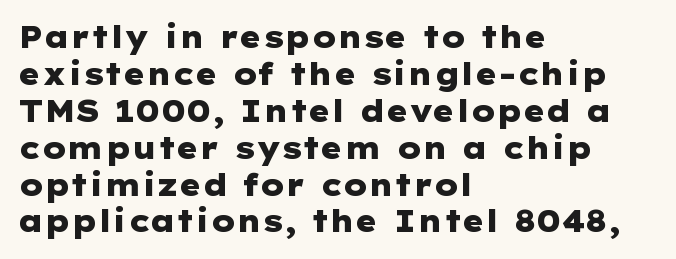
Q: Is the text bold? A: Yes.
Q: Is the text italic (slanted)? A: No, it is upright.
Q: Is the typeface a serif or a sans-serif typeface? A: Sans-serif.
Q: Is the text underlined? A: No.
Q: How is the paragraph aligned? A: Left-aligned.
Q: Is the spacing between letters normal or unusually wide? A: Normal.
Q: Width (condensed, normal, or wide)? A: Wide.
Q: Stroke contrast? A: Low.
Q: x-height? A: Medium.
